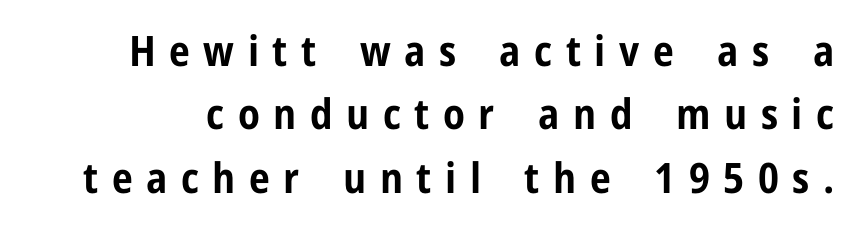
Do the letters lean? They stand straight. This sample has the flowing, uneven cadence of proportional lettering. Whoever set this chose a conventional vertical rhythm. Does the type have serifs? No, each stem ends abruptly.
